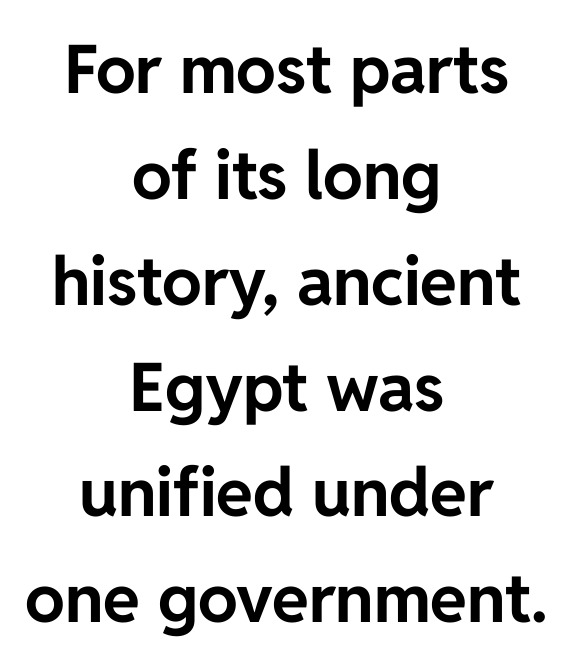
Q: Is the text bold? A: Yes.
Q: Is the text italic (slanted)? A: No, it is upright.
Q: Is the typeface a serif or a sans-serif typeface? A: Sans-serif.
Q: Is the text underlined? A: No.
Q: How is the paragraph aligned? A: Centered.
Q: Is the spacing between letters normal or unusually wide? A: Normal.
Q: Is the spacing between lines tight, normal or loose? A: Normal.
Q: Width (condensed, normal, or wide)? A: Normal.
Q: Stroke contrast? A: Low.
Q: x-height? A: Medium.
Q: Monospaced? A: No.
